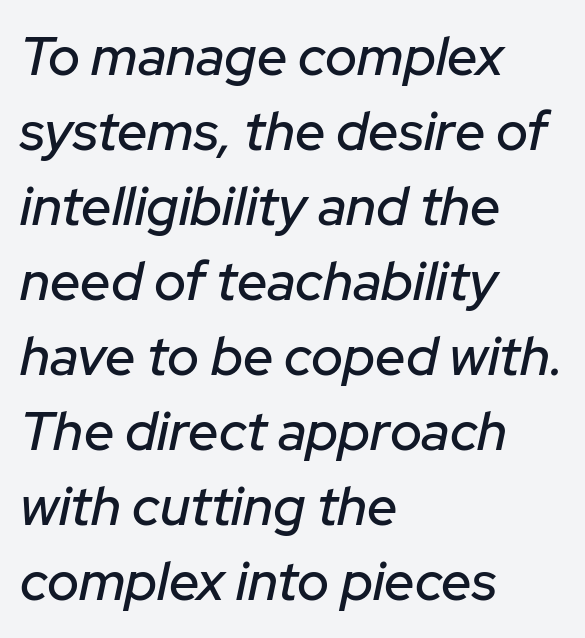
The image shows 54 px text type, italic (leaning right); set left-aligned, normal line spacing (1.39x), normal letter spacing, not underlined; low stroke contrast and a medium x-height.
